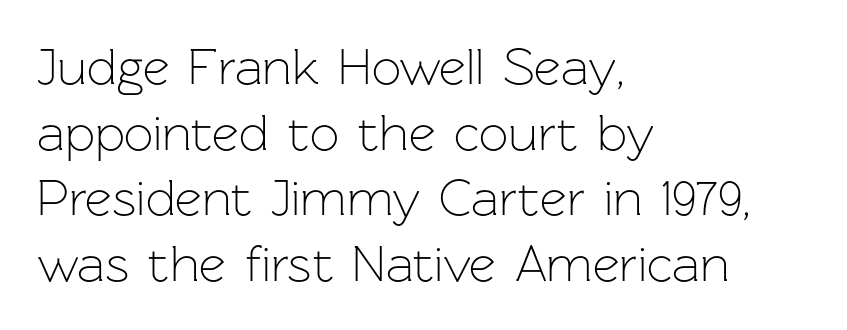
{"serif": "no", "italic": "no", "bold": "no", "weight": "light", "width": "normal", "stroke_contrast": "low", "x_height": "medium", "monospaced": "no", "underline": "no", "align": "left", "line_spacing": "normal", "line_spacing_ratio": 1.26, "letter_spacing": "normal", "letter_spacing_em": 0.0, "glyph_px": 52}
